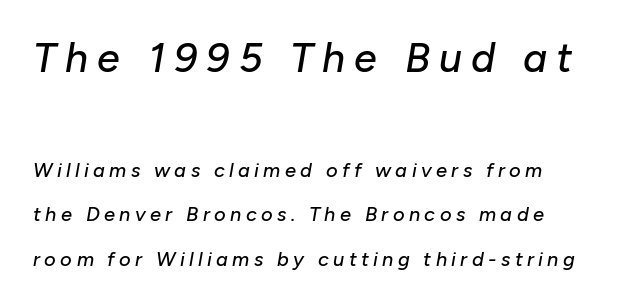
{"italic": "yes", "lean": "right", "slant_degrees": 10, "width": "normal", "stroke_contrast": "low", "x_height": "medium", "monospaced": "no", "underline": "no", "align": "left", "line_spacing": "loose", "line_spacing_ratio": 2.24, "letter_spacing": "wide", "letter_spacing_em": 0.22, "larger_block": "first", "size_ratio": 2.05, "glyph_px": 41}
